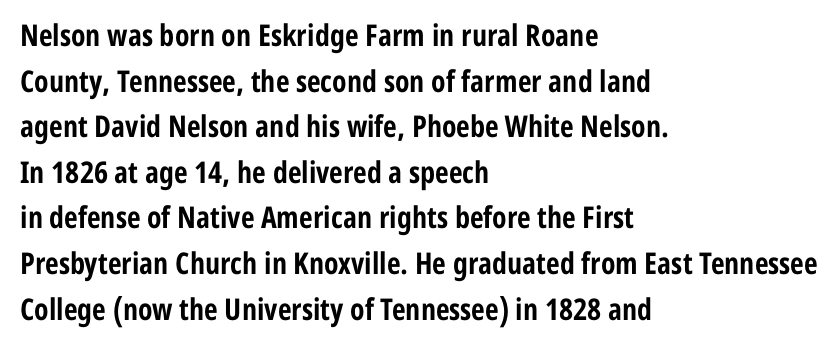
Q: Is the text bold? A: Yes.
Q: Is the text italic (slanted)? A: No, it is upright.
Q: Is the typeface a serif or a sans-serif typeface? A: Sans-serif.
Q: Is the text underlined? A: No.
Q: How is the paragraph aligned? A: Left-aligned.
Q: Is the spacing between letters normal or unusually wide? A: Normal.
Q: Is the spacing between lines tight, normal or loose? A: Normal.
Q: Width (condensed, normal, or wide)? A: Condensed.
Q: Stroke contrast? A: Low.
Q: x-height? A: Medium.
Q: Monospaced? A: No.
